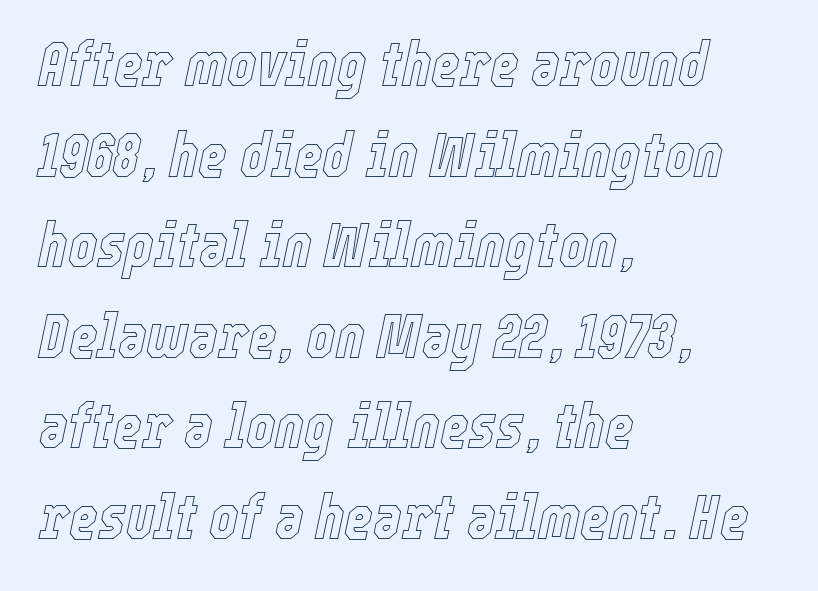
Q: Is the text italic (slanted)? A: Yes, it leans right by about 12 degrees.
Q: Is the text underlined? A: No.
Q: How is the paragraph aligned? A: Left-aligned.
Q: Is the spacing between letters normal or unusually wide? A: Normal.
Q: Is the spacing between lines tight, normal or loose? A: Normal.
Q: Width (condensed, normal, or wide)? A: Condensed.
Q: x-height? A: Medium.
Q: Monospaced? A: No.
